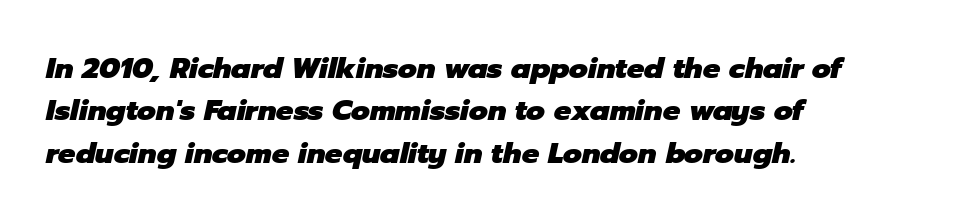
Q: Is the text bold? A: Yes.
Q: Is the text italic (slanted)? A: Yes, it leans right by about 12 degrees.
Q: Is the text underlined? A: No.
Q: How is the paragraph aligned? A: Left-aligned.
Q: Is the spacing between letters normal or unusually wide? A: Normal.
Q: Is the spacing between lines tight, normal or loose? A: Normal.
Q: Width (condensed, normal, or wide)? A: Normal.
Q: Stroke contrast? A: Low.
Q: x-height? A: Medium.
Q: Monospaced? A: No.
